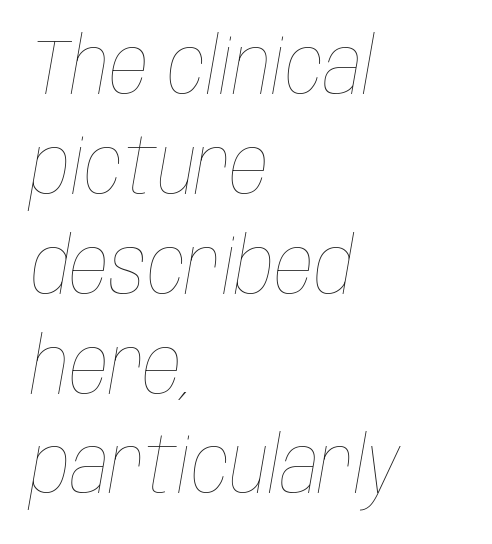
The image shows 78 px thin, condensed type, italic (leaning right); set left-aligned, normal line spacing (1.28x), normal letter spacing, not underlined; low stroke contrast and a large x-height.
